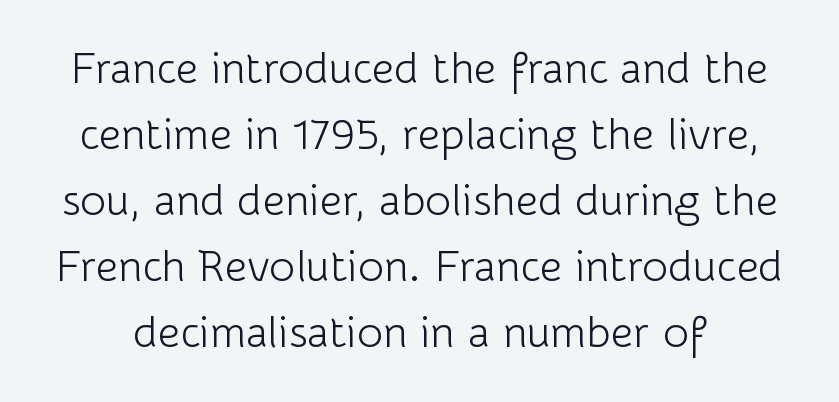
The image shows 44 px light sans-serif type, upright; set normal line spacing (1.5x), normal letter spacing, not underlined; low stroke contrast and a medium x-height.
